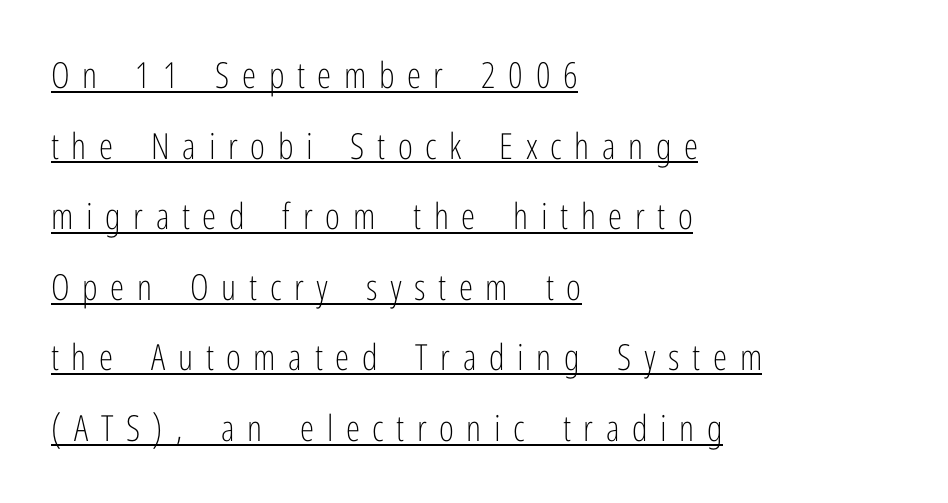
{"serif": "no", "italic": "no", "bold": "no", "weight": "light", "width": "condensed", "stroke_contrast": "low", "x_height": "medium", "monospaced": "no", "underline": "yes", "align": "left", "line_spacing": "loose", "line_spacing_ratio": 1.96, "letter_spacing": "wide", "letter_spacing_em": 0.35, "glyph_px": 36}
